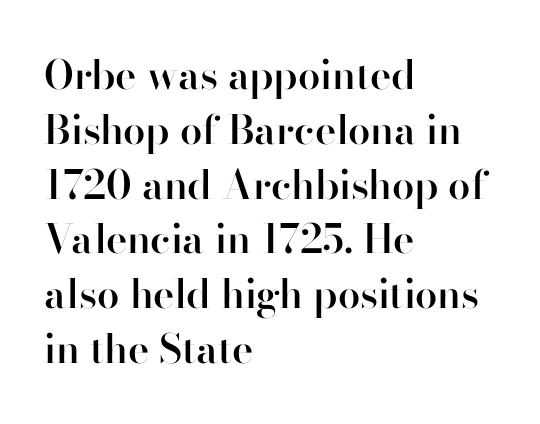
Q: Is the text bold? A: Semi-bold.
Q: Is the text italic (slanted)? A: No, it is upright.
Q: Is the typeface a serif or a sans-serif typeface? A: Sans-serif.
Q: Is the text underlined? A: No.
Q: How is the paragraph aligned? A: Left-aligned.
Q: Is the spacing between letters normal or unusually wide? A: Normal.
Q: Is the spacing between lines tight, normal or loose? A: Normal.
Q: Width (condensed, normal, or wide)? A: Normal.
Q: Stroke contrast? A: High.
Q: x-height? A: Small.
Q: Monospaced? A: No.
